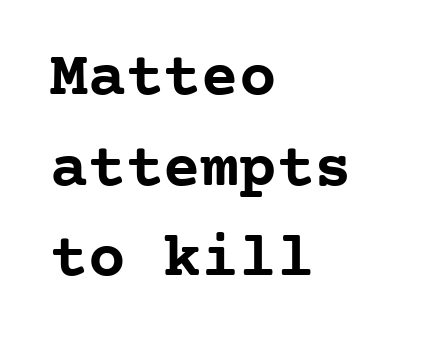
{"serif": "yes", "italic": "no", "bold": "yes", "weight": "semibold", "width": "normal", "stroke_contrast": "low", "x_height": "medium", "monospaced": "yes", "underline": "no", "align": "left", "line_spacing": "normal", "line_spacing_ratio": 1.44, "letter_spacing": "normal", "letter_spacing_em": 0.0, "glyph_px": 63}
